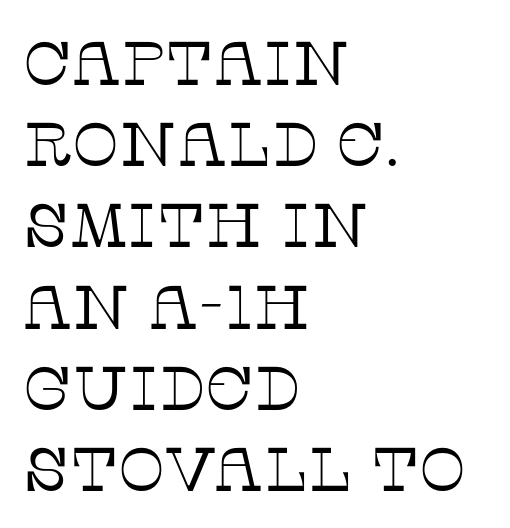
Typeset ragged right — the left edge is the straight one. Every character sits straight up, as roman type does. The words here are not underlined. Each letter's strokes conclude with small projecting serifs. Stems here are at most as thick as an everyday book face. A typesetter would call this proportional, since set widths differ per character.
